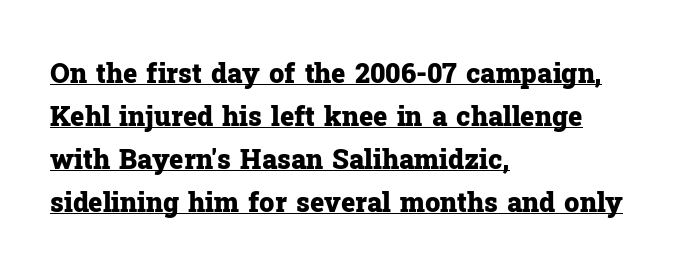
The image shows 27 px bold type, upright; set left-aligned, normal line spacing (1.59x), normal letter spacing, underlined.
